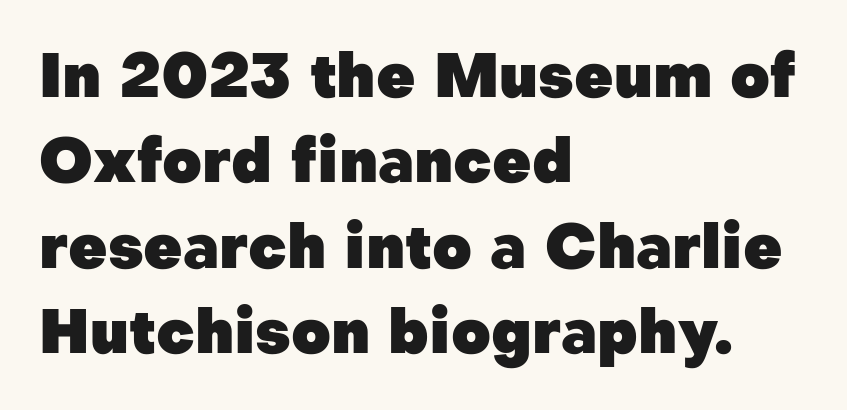
{"serif": "no", "italic": "no", "bold": "yes", "weight": "heavy", "width": "normal", "stroke_contrast": "low", "x_height": "medium", "monospaced": "no", "underline": "no", "align": "left", "line_spacing": "normal", "line_spacing_ratio": 1.4, "letter_spacing": "normal", "letter_spacing_em": 0.0, "glyph_px": 61}
